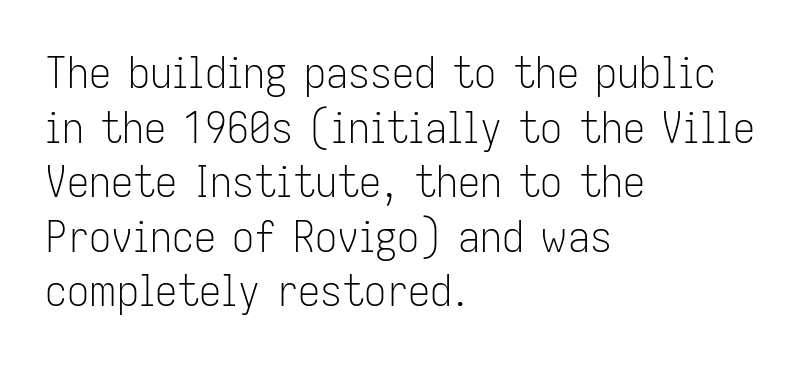
Q: Is the text bold? A: No.
Q: Is the text italic (slanted)? A: No, it is upright.
Q: Is the typeface a serif or a sans-serif typeface? A: Sans-serif.
Q: Is the text underlined? A: No.
Q: How is the paragraph aligned? A: Left-aligned.
Q: Is the spacing between letters normal or unusually wide? A: Normal.
Q: Width (condensed, normal, or wide)? A: Condensed.
Q: Stroke contrast? A: Low.
Q: x-height? A: Medium.
Q: Monospaced? A: No.
